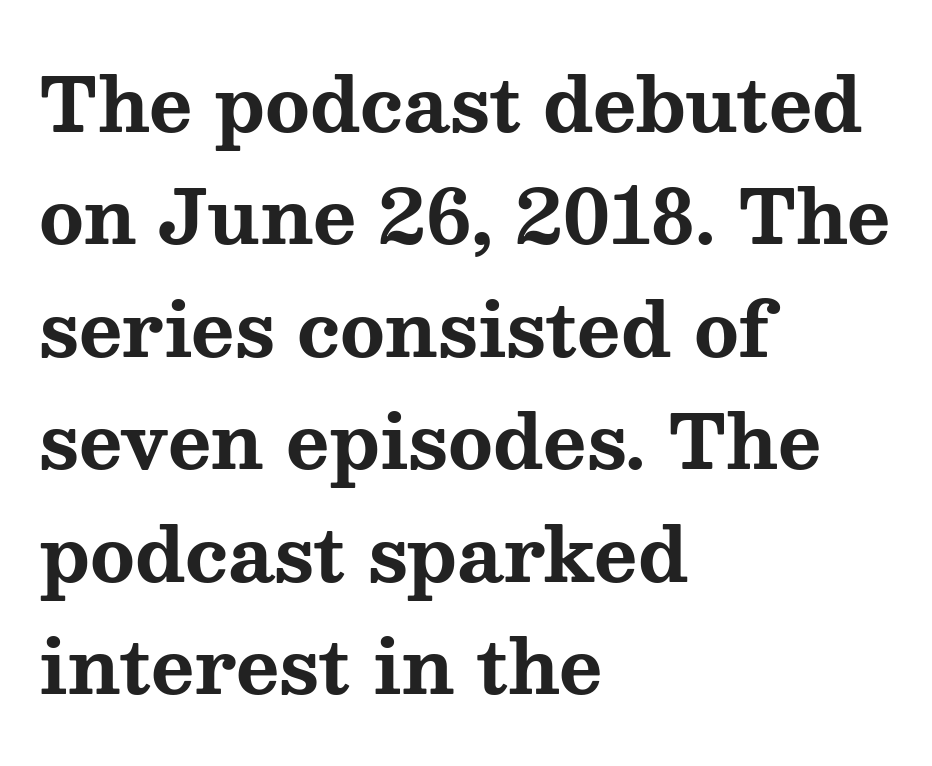
{"serif": "yes", "italic": "no", "bold": "yes", "weight": "bold", "width": "wide", "stroke_contrast": "medium", "x_height": "medium", "monospaced": "no", "underline": "no", "align": "left", "line_spacing": "normal", "line_spacing_ratio": 1.52, "letter_spacing": "normal", "letter_spacing_em": 0.0, "glyph_px": 74}
